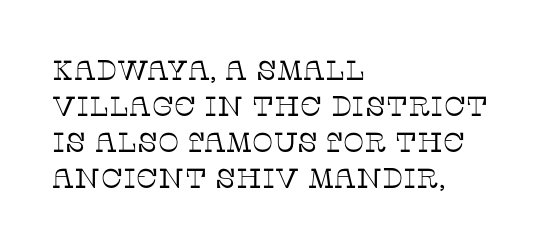
{"serif": "yes", "italic": "no", "bold": "no", "weight": "thin", "width": "normal", "stroke_contrast": "low", "x_height": "large", "monospaced": "no", "underline": "no", "align": "left", "line_spacing": "normal", "line_spacing_ratio": 1.28, "letter_spacing": "normal", "letter_spacing_em": 0.0, "glyph_px": 28}
